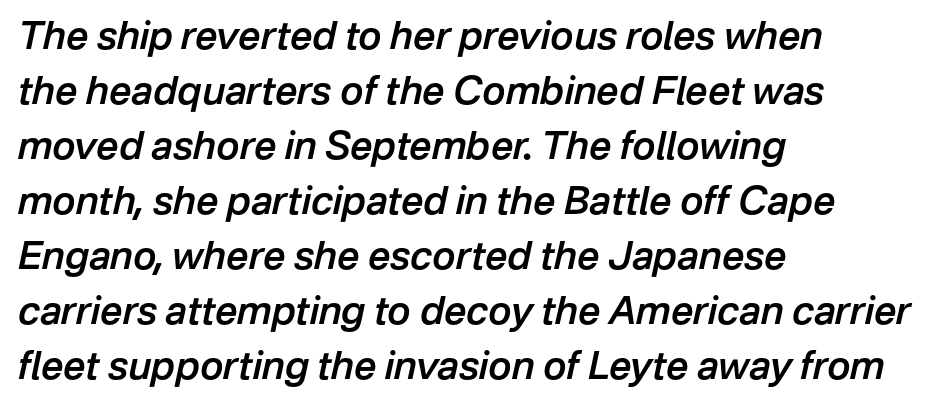
{"italic": "yes", "lean": "right", "slant_degrees": 12, "bold": "semi", "weight": "semibold", "width": "normal", "stroke_contrast": "low", "x_height": "medium", "monospaced": "no", "underline": "no", "align": "left", "line_spacing": "normal", "line_spacing_ratio": 1.41, "letter_spacing": "normal", "letter_spacing_em": 0.0, "glyph_px": 39}
